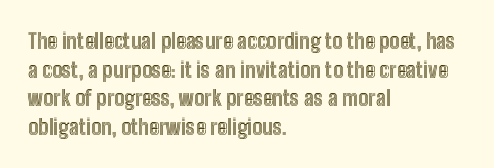
The image shows 21 px text type, upright; set left-aligned, normal line spacing (1.36x), normal letter spacing, not underlined.
